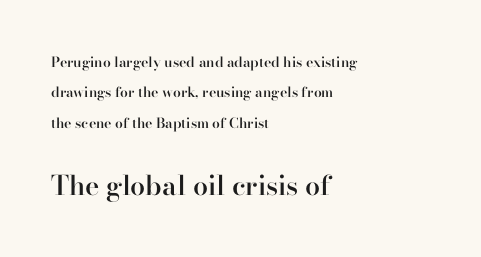
The image shows 27 px text type, upright; set left-aligned, loose line spacing (2.17x), normal letter spacing, not underlined; the second (bottom) block is 1.93x larger.
